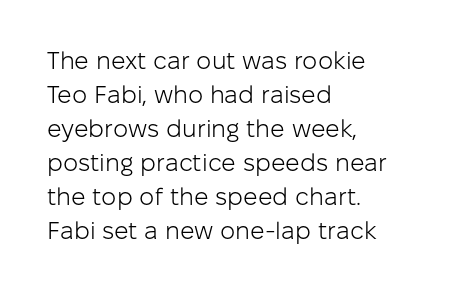
Q: Is the text bold? A: No.
Q: Is the text italic (slanted)? A: No, it is upright.
Q: Is the text underlined? A: No.
Q: How is the paragraph aligned? A: Left-aligned.
Q: Is the spacing between letters normal or unusually wide? A: Normal.
Q: Is the spacing between lines tight, normal or loose? A: Normal.
